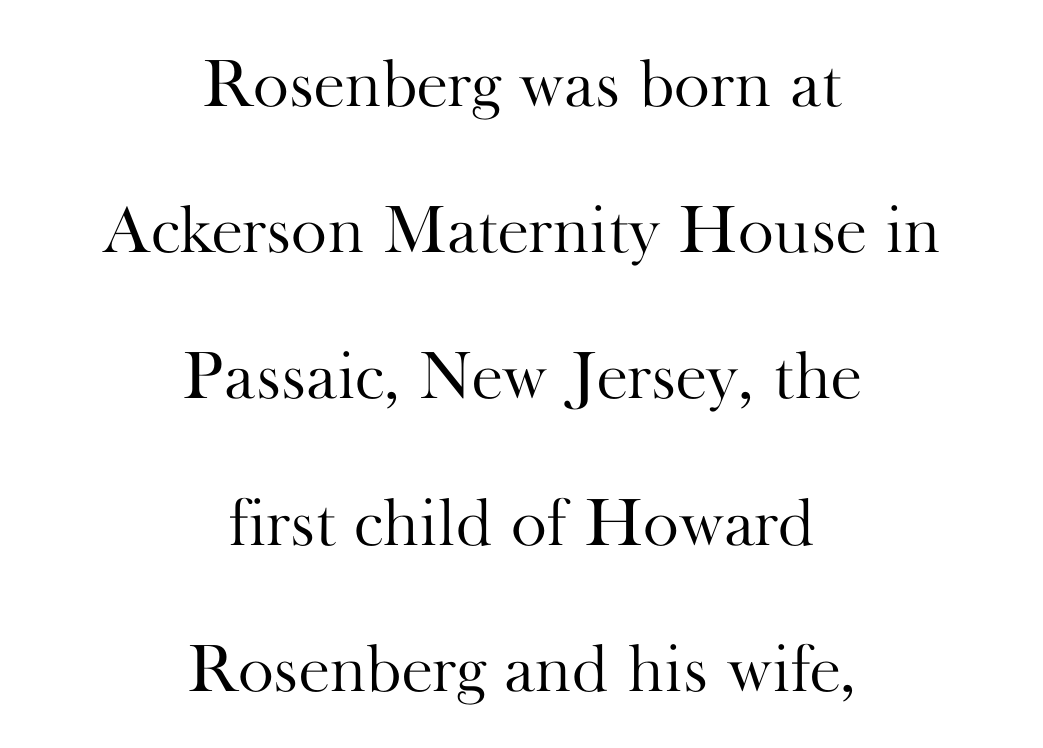
The rendering shows small feet on the letterforms — a serif design. These lines are rendered in a variable-pitch font. Is the letter spacing exaggerated? No — it looks like the ordinary default. Rendered with straight, roman letterforms. Notice the wide empty band between every row — that's loose leading.
